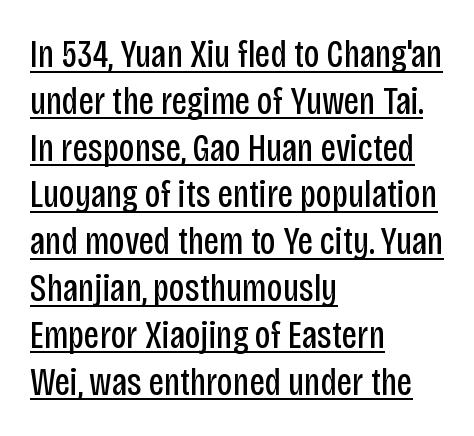
The image shows 39 px regular-weight, condensed sans-serif type, upright; set left-aligned, line spacing 1.2x, normal letter spacing, underlined; low stroke contrast and a large x-height.
